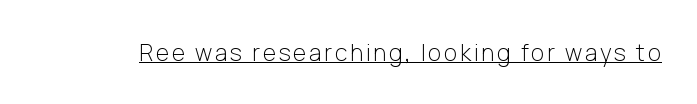
Upright lettering throughout. Honestly, the underline is the first thing you notice here. Vertical stems look standard width or narrower in stroke.
